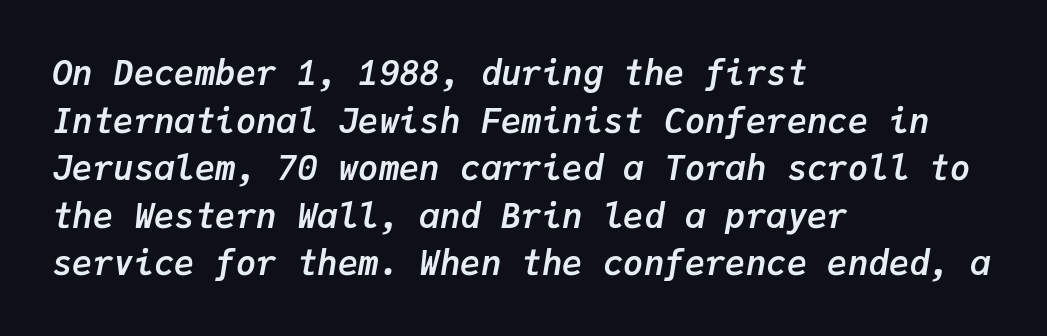
{"italic": "yes", "lean": "right", "slant_degrees": 9, "bold": "yes", "weight": "semibold", "width": "normal", "stroke_contrast": "low", "x_height": "medium", "monospaced": "yes", "underline": "no", "align": "left", "line_spacing": "normal", "line_spacing_ratio": 1.4, "letter_spacing": "normal", "letter_spacing_em": 0.0, "glyph_px": 34}
